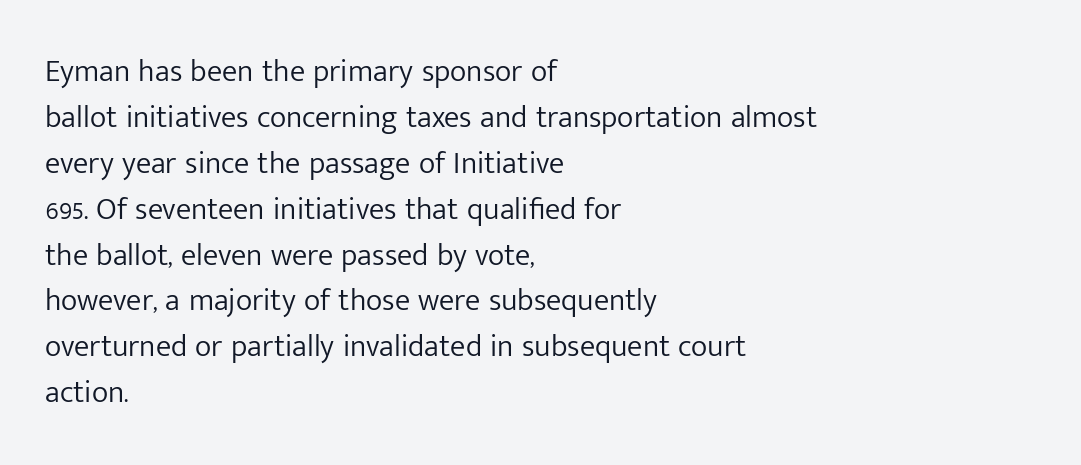
The image shows 31 px light sans-serif type, upright; set left-aligned, normal line spacing (1.48x), normal letter spacing, not underlined; low stroke contrast and a medium x-height.
